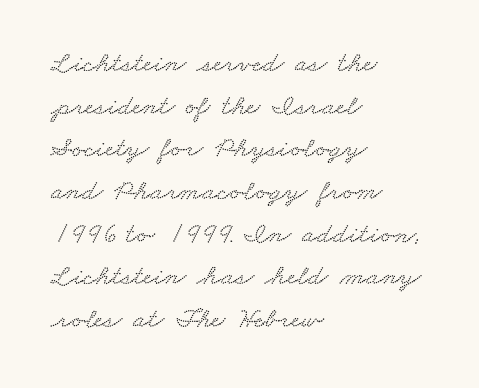
Q: Is the text underlined? A: No.
Q: How is the paragraph aligned? A: Left-aligned.
Q: Is the spacing between letters normal or unusually wide? A: Normal.
Q: Is the spacing between lines tight, normal or loose? A: Normal.
Q: Width (condensed, normal, or wide)? A: Wide.
Q: Stroke contrast? A: Low.
Q: x-height? A: Small.
Q: Monospaced? A: No.
